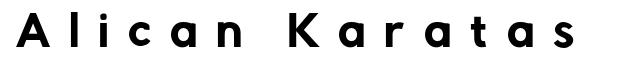
The image shows 41 px sans-serif type, upright; set unusually wide letter spacing (+0.47 em), not underlined; low stroke contrast and a medium x-height.
